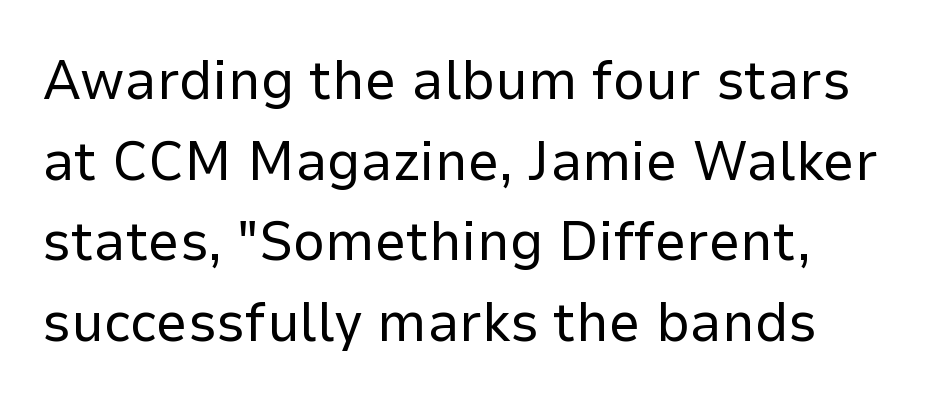
Q: Is the text bold? A: No.
Q: Is the text italic (slanted)? A: No, it is upright.
Q: Is the typeface a serif or a sans-serif typeface? A: Sans-serif.
Q: Is the text underlined? A: No.
Q: Is the spacing between letters normal or unusually wide? A: Normal.
Q: Is the spacing between lines tight, normal or loose? A: Normal.
Q: Width (condensed, normal, or wide)? A: Normal.
Q: Stroke contrast? A: Low.
Q: x-height? A: Medium.
Q: Monospaced? A: No.
